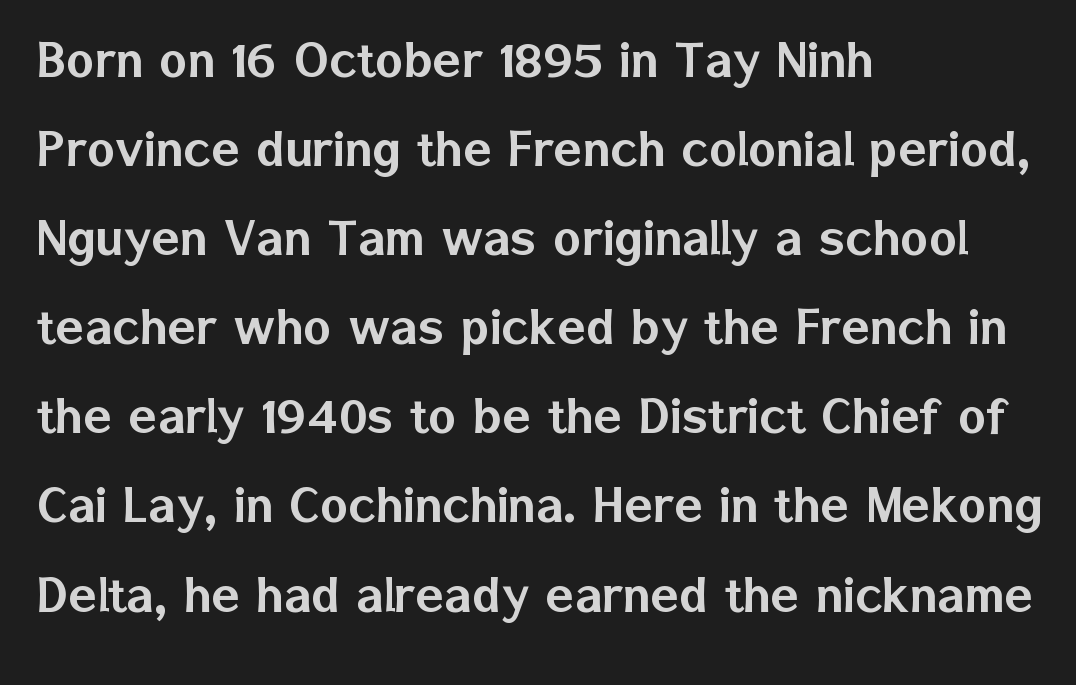
The typesetter chose a ragged-right arrangement here. Nothing unusual about the tracking: characters are spaced as the font intends. The typography opts for an upright posture over an oblique one. Glance below the letters and you will spot only blank space. This sample keeps an unexceptional amount of space between lines.
